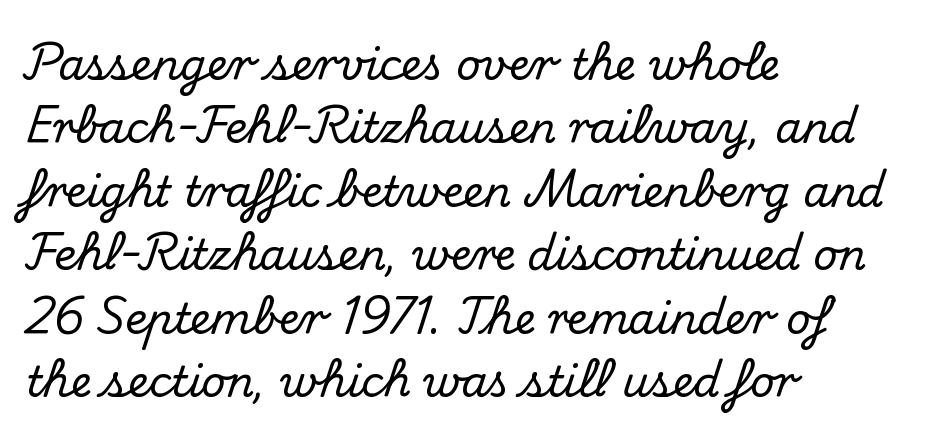
Q: Is the text italic (slanted)? A: Yes.
Q: Is the typeface a serif or a sans-serif typeface? A: Serif.
Q: Is the text underlined? A: No.
Q: How is the paragraph aligned? A: Left-aligned.
Q: Is the spacing between letters normal or unusually wide? A: Normal.
Q: Is the spacing between lines tight, normal or loose? A: Normal.
Q: Width (condensed, normal, or wide)? A: Normal.
Q: Stroke contrast? A: Medium.
Q: x-height? A: Small.
Q: Monospaced? A: No.
